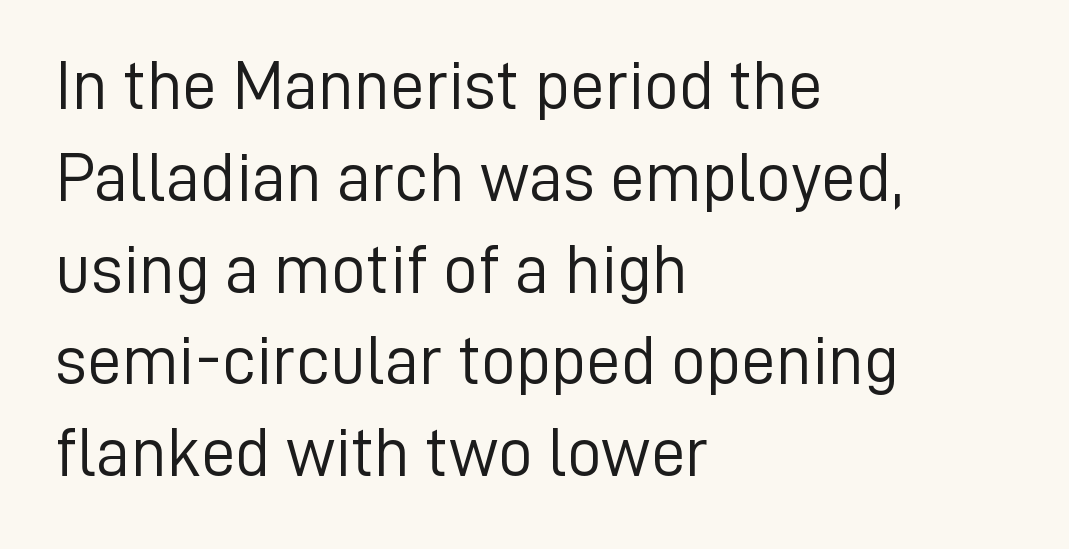
Standard letterfit; no display-style spreading of the glyphs. Weight: regular or lighter. Posture: vertical. Note the varied advance widths — an 'i' is clearly narrower than an 'm'. The glyphs are unaccompanied by any horizontal stroke below them. What kind of face is this? One without serifs — a sans.
